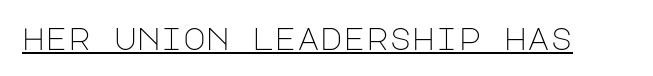
{"serif": "no", "italic": "no", "bold": "no", "weight": "light", "width": "normal", "stroke_contrast": "low", "x_height": "large", "underline": "yes", "letter_spacing": "normal", "letter_spacing_em": 0.0, "glyph_px": 31}
